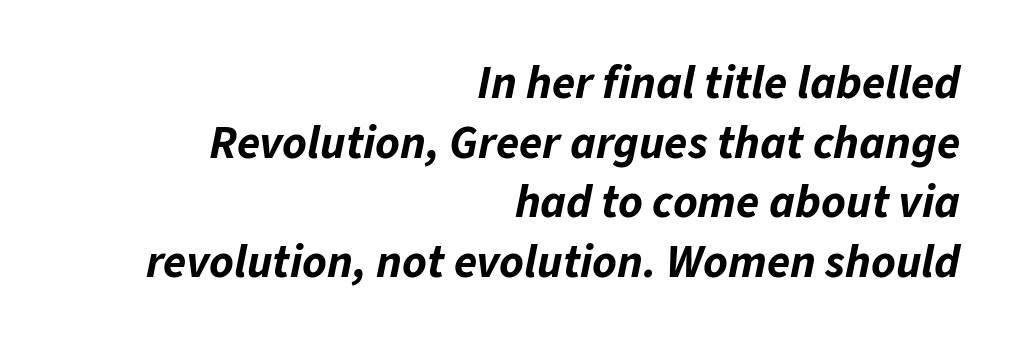
The glyphs look as if they've been sheared to an angle. Compared with an ordinary text face, these strokes are far heavier — a full bold. Notice how the passage keeps a crisp vertical edge on the right only. Notice how descenders clear the ascenders below comfortably — that's standard leading.
